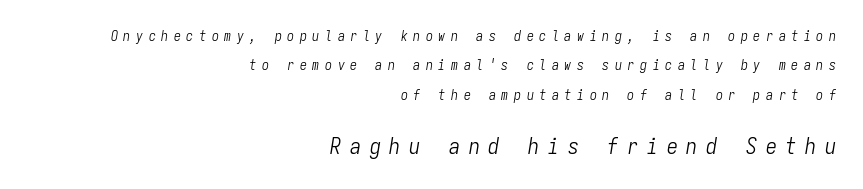
Q: Is the text bold? A: No.
Q: Is the text italic (slanted)? A: Yes, it leans right by about 9 degrees.
Q: Is the text underlined? A: No.
Q: How is the paragraph aligned? A: Right-aligned.
Q: Is the spacing between letters normal or unusually wide? A: Unusually wide.
Q: Is the spacing between lines tight, normal or loose? A: Loose.
Q: Which block of text is set in a larger size, the first (top) or the second (bottom)? A: The second (bottom) one.
